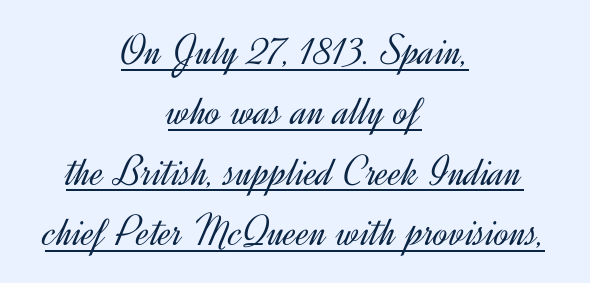
The image shows 44 px light sans-serif type; set centered, normal line spacing (1.37x), normal letter spacing, underlined; a small x-height.
